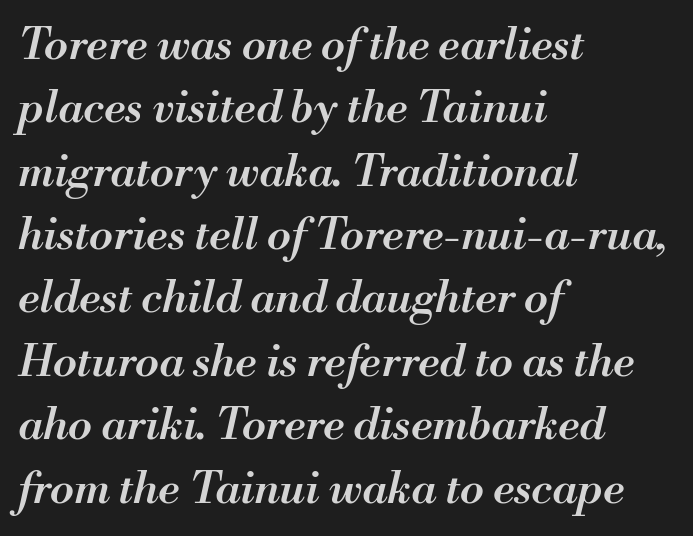
The image shows 44 px semibold type, italic (leaning right); set left-aligned, normal line spacing (1.44x), normal letter spacing, not underlined; medium stroke contrast and a small x-height.
